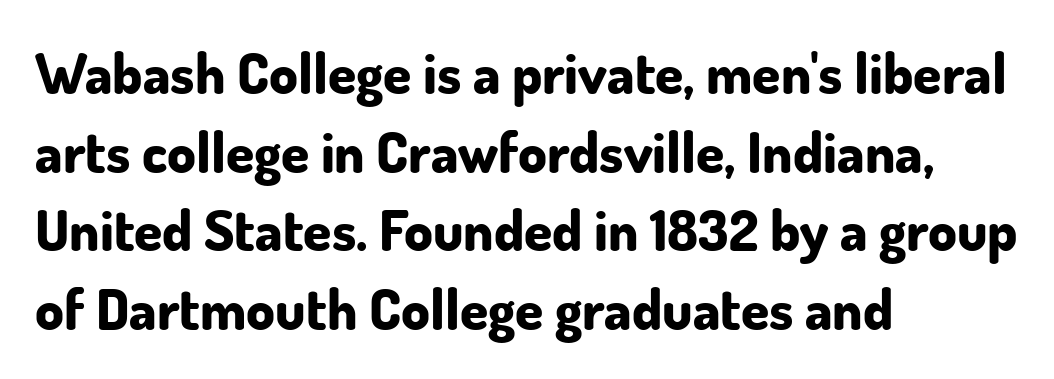
The image shows 57 px bold sans-serif type, upright; set left-aligned, normal line spacing (1.38x), normal letter spacing, not underlined; low stroke contrast and a small x-height.
